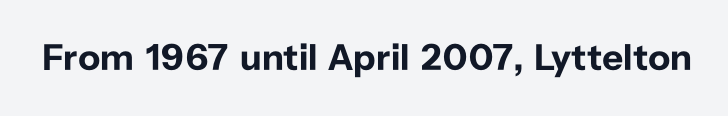
The image shows 37 px bold sans-serif type, upright; set normal letter spacing, not underlined; low stroke contrast and a medium x-height.
